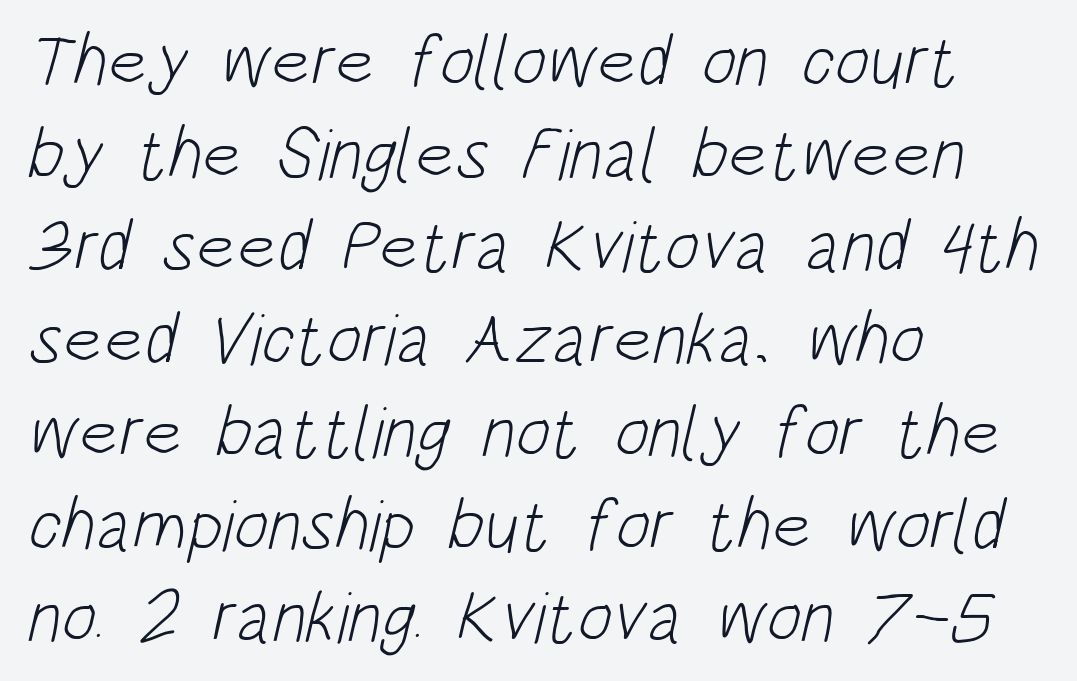
Q: Is the text bold? A: No.
Q: Is the typeface a serif or a sans-serif typeface? A: Sans-serif.
Q: Is the text underlined? A: No.
Q: How is the paragraph aligned? A: Left-aligned.
Q: Is the spacing between letters normal or unusually wide? A: Normal.
Q: Is the spacing between lines tight, normal or loose? A: Normal.
Q: Width (condensed, normal, or wide)? A: Condensed.
Q: Stroke contrast? A: Low.
Q: x-height? A: Large.
Q: Monospaced? A: No.
